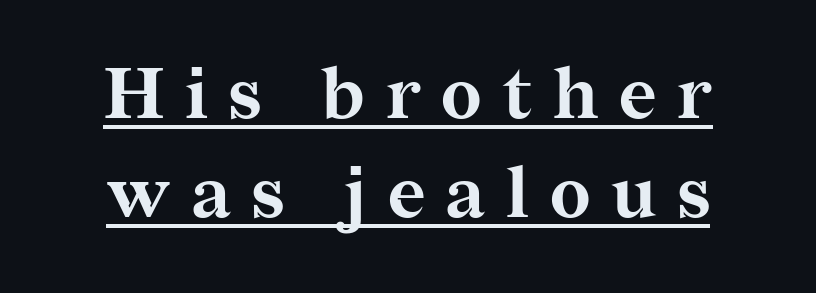
This is the regular roman posture of the typeface. Students, observe: this is what conventionally led text looks like. This is underlined copy, the kind a proofreader might mark for attention. Look at the tracking — it's clearly loosened, letters drifting apart. The face used here is proportionally spaced, like ordinary book or web type. What kind of face is this? One with serifs.
